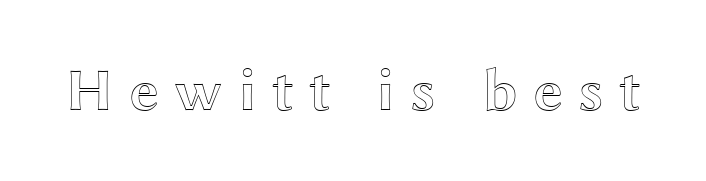
A typesetter would call this proportional, since set widths differ per character. The horizontal fit of the characters is loose and conspicuously gappy. Rendered with straight, roman letterforms. Anything drawn beneath the words? Only blank space.
